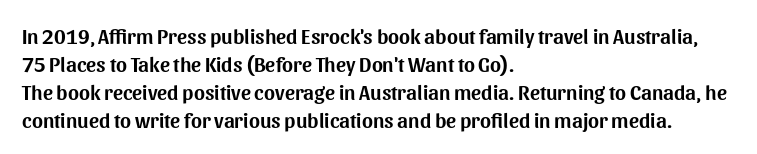
If you measured baseline to baseline, you'd find a middling distance. Descenders are the only things crossing below the line. The lines in this sample share a left origin and differ only in where they stop. Letter spacing: default. Quick note: not italic, upright.
